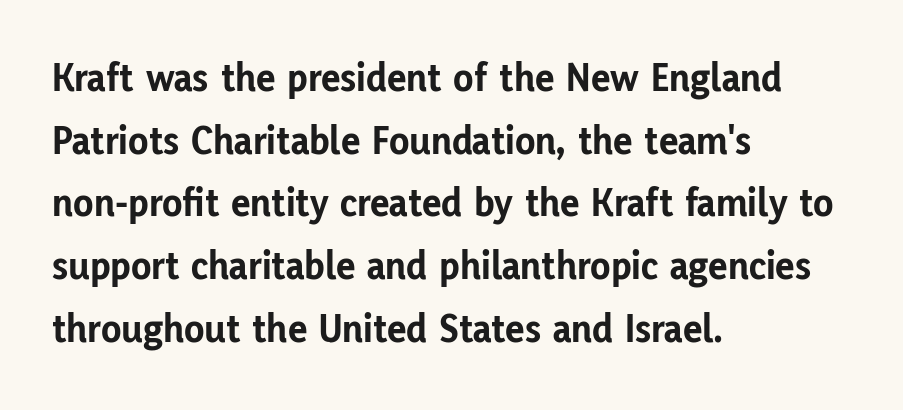
The image shows 41 px bold sans-serif type, upright; set left-aligned, normal line spacing (1.53x), normal letter spacing, not underlined; low stroke contrast and a medium x-height.
